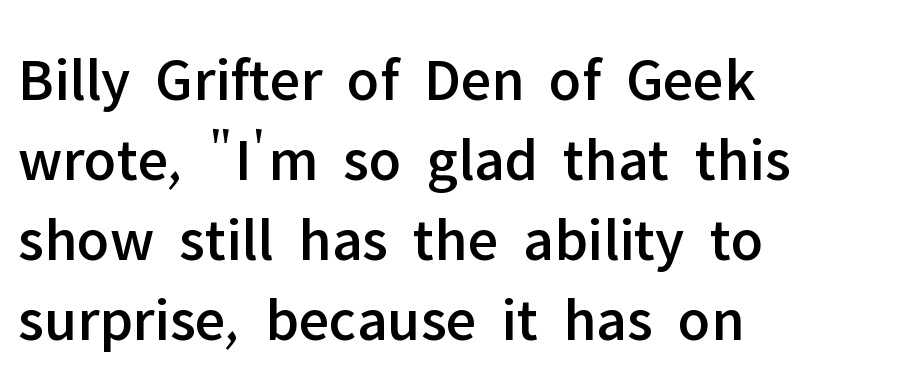
{"serif": "no", "italic": "no", "width": "normal", "stroke_contrast": "low", "x_height": "medium", "monospaced": "no", "underline": "no", "align": "left", "line_spacing": "normal", "line_spacing_ratio": 1.29, "letter_spacing": "normal", "letter_spacing_em": 0.0, "glyph_px": 62}
